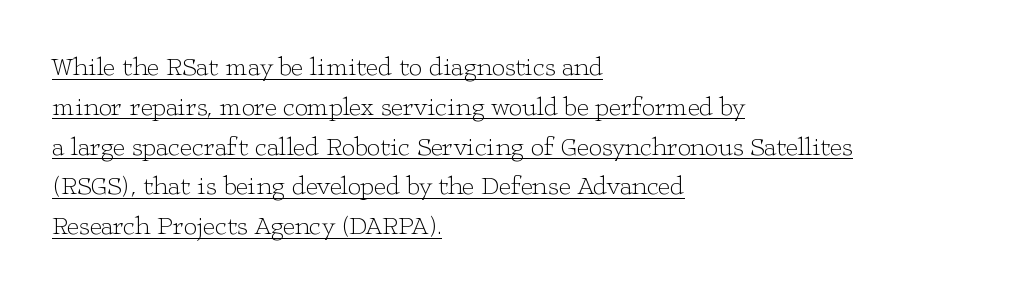
The rendering uses a moderate line-height, typical for paragraphs. The passage shown has conventional tracking throughout. The letters stand straight up with perfectly vertical stems. The rendering anchors every line to the left-hand side. Honestly, the underline is the first thing you notice here.
